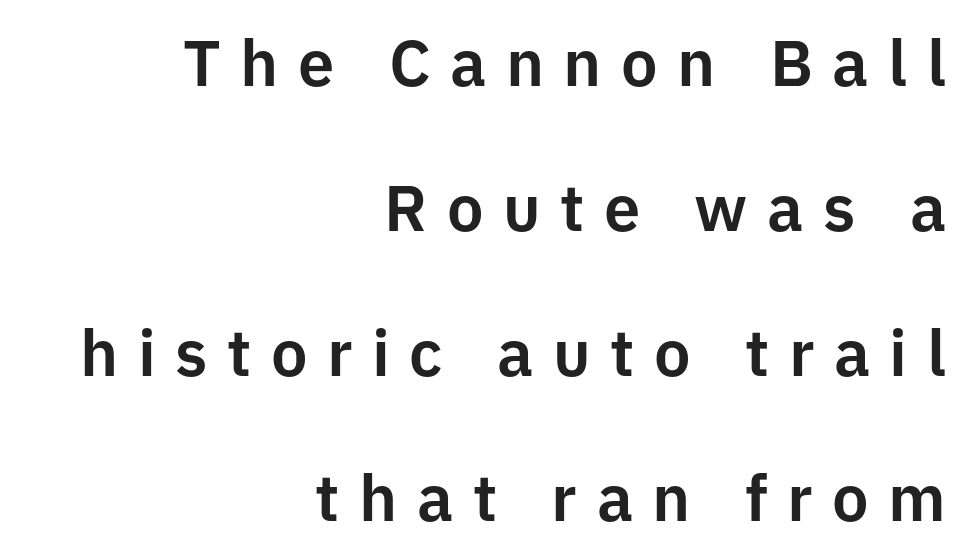
{"serif": "no", "italic": "no", "width": "normal", "stroke_contrast": "low", "x_height": "medium", "monospaced": "no", "underline": "no", "align": "right", "line_spacing": "loose", "line_spacing_ratio": 2.23, "letter_spacing": "wide", "letter_spacing_em": 0.3, "glyph_px": 65}
